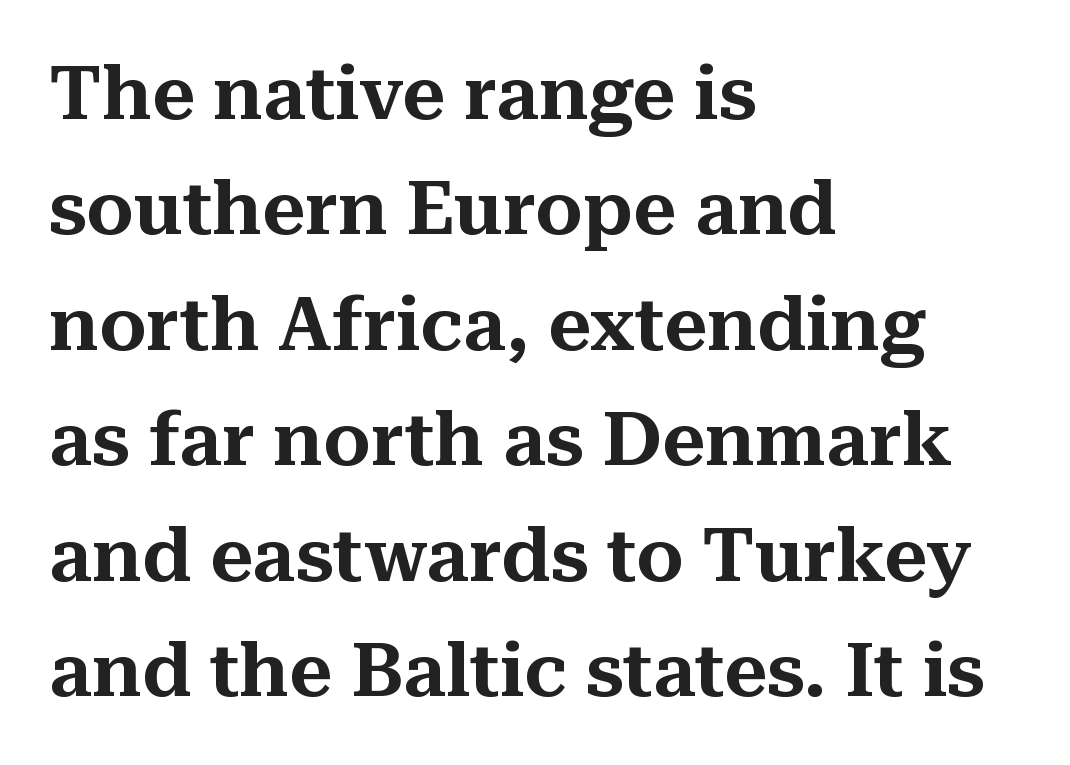
Q: Is the text italic (slanted)? A: No, it is upright.
Q: Is the typeface a serif or a sans-serif typeface? A: Serif.
Q: Is the text underlined? A: No.
Q: How is the paragraph aligned? A: Left-aligned.
Q: Is the spacing between letters normal or unusually wide? A: Normal.
Q: Is the spacing between lines tight, normal or loose? A: Normal.
Q: Width (condensed, normal, or wide)? A: Normal.
Q: Stroke contrast? A: Medium.
Q: x-height? A: Medium.
Q: Monospaced? A: No.
